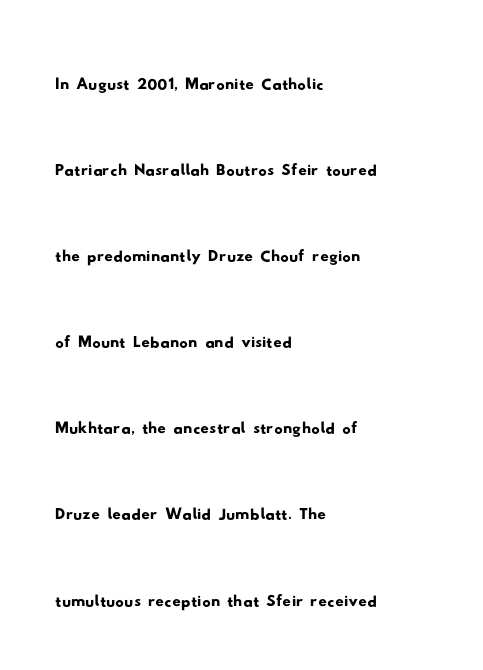
The image shows 42 px wide sans-serif type; set left-aligned, loose line spacing (2.05x), normal letter spacing, not underlined; low stroke contrast and a small x-height.
